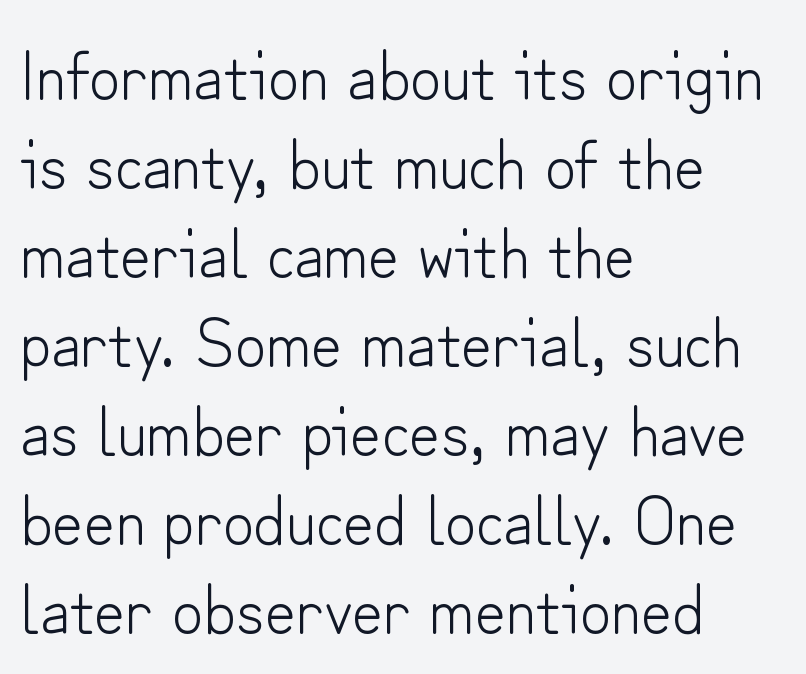
Honestly, the row spacing looks completely unremarkable. Stems here are at most as thick as an everyday book face. Note: no serifs on the glyphs. The letters sit at their default tracking, neither squeezed nor spread. Do the characters align in a grid? No, the font is proportional. Rendered with straight, roman letterforms.
